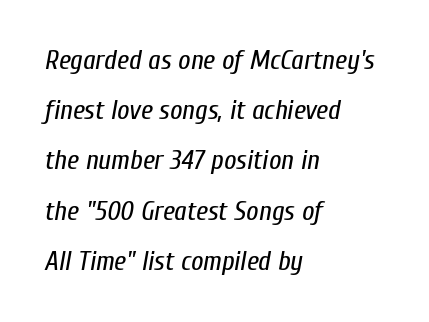
{"italic": "yes", "lean": "right", "slant_degrees": 10, "bold": "no", "underline": "no", "align": "left", "line_spacing_ratio": 1.86, "letter_spacing": "normal", "letter_spacing_em": 0.0, "glyph_px": 27}
